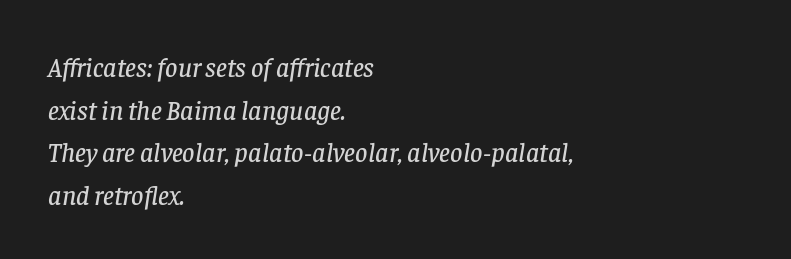
Q: Is the text italic (slanted)? A: Yes, it leans right by about 8 degrees.
Q: Is the text underlined? A: No.
Q: How is the paragraph aligned? A: Left-aligned.
Q: Is the spacing between letters normal or unusually wide? A: Normal.
Q: Is the spacing between lines tight, normal or loose? A: Normal.
